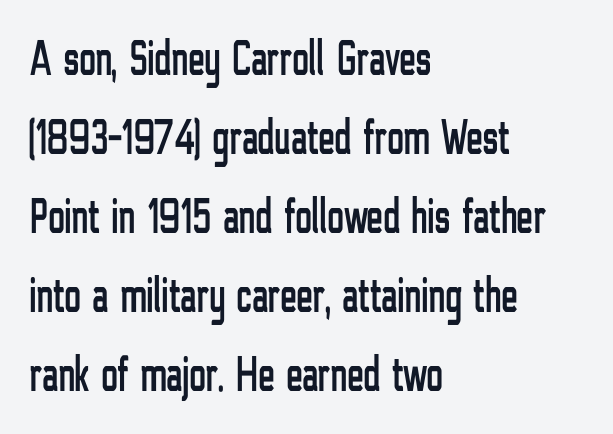
The line-height multiplier appears to be the usual default. Posture: vertical. Nothing sits at the stroke ends, so this counts as sans-serif. The letterforms sit shoulder to shoulder at normal distance.
